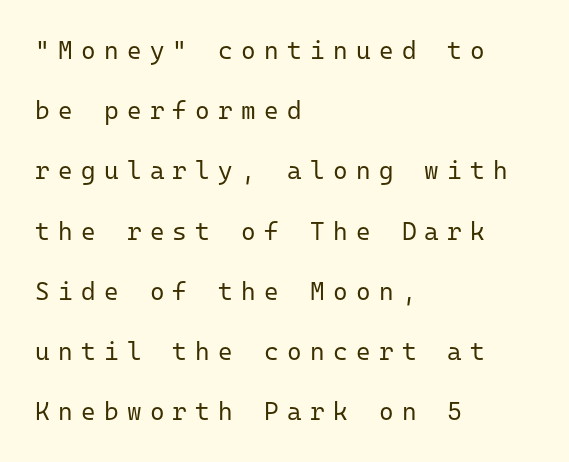
You could only call the tracking loose — the letters float apart. Alignment: flush left. The type sits square on the baseline with zero lean. The cut favours lightness, reaching ordinary text weight at its darkest. Only glyphs here, with clear space below each row.
